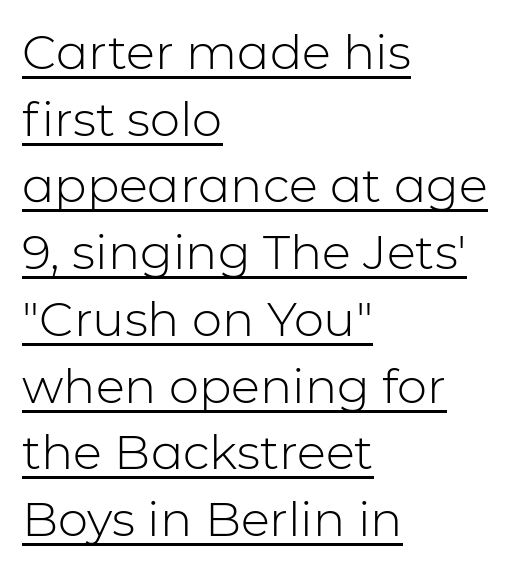
The image shows 48 px light sans-serif type, upright; set left-aligned, normal line spacing (1.39x), normal letter spacing, underlined; low stroke contrast and a medium x-height.
